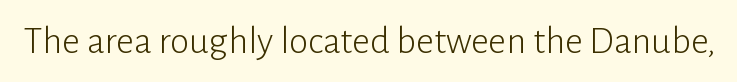
Q: Is the text bold? A: No.
Q: Is the text italic (slanted)? A: No, it is upright.
Q: Is the typeface a serif or a sans-serif typeface? A: Sans-serif.
Q: Is the text underlined? A: No.
Q: Is the spacing between letters normal or unusually wide? A: Normal.
Q: Width (condensed, normal, or wide)? A: Normal.
Q: Stroke contrast? A: Low.
Q: x-height? A: Medium.
Q: Monospaced? A: No.
